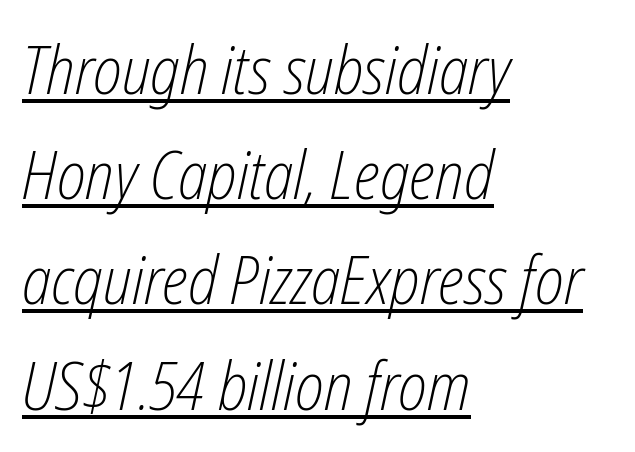
Q: Is the text bold? A: No.
Q: Is the text italic (slanted)? A: Yes, it leans right by about 12 degrees.
Q: Is the text underlined? A: Yes.
Q: How is the paragraph aligned? A: Left-aligned.
Q: Is the spacing between letters normal or unusually wide? A: Normal.
Q: Is the spacing between lines tight, normal or loose? A: Normal.
Q: Width (condensed, normal, or wide)? A: Condensed.
Q: Stroke contrast? A: Low.
Q: x-height? A: Medium.
Q: Monospaced? A: No.
